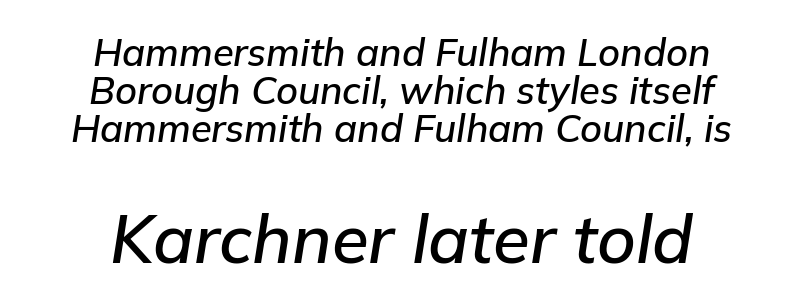
The image shows 67 px text type, italic (leaning right); set centered, tight line spacing (1.0x), normal letter spacing, not underlined; the second (bottom) block is 1.76x larger; low stroke contrast and a medium x-height.
